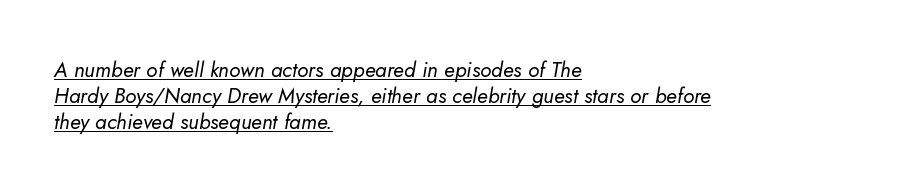
This sample uses an oblique cut, with every glyph tilted off the vertical. The paragraph has a hard left edge and a soft right edge. The cut favours lightness, reaching ordinary text weight at its darkest. Compared with undecorated copy, this sample adds a rule below the words. The rendering keeps characters at their native spacing.
